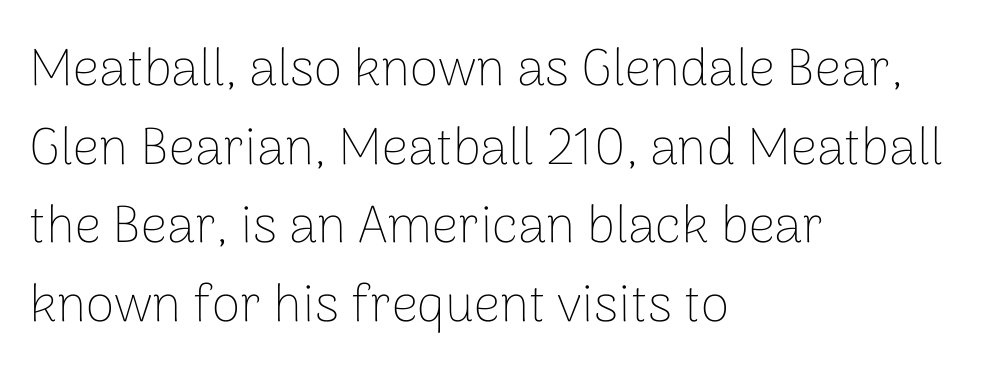
Type style note: lacks serifs. The font sits on the lighter half of the weight spectrum, regular included. The rendering uses natural spacing where letterforms have individual widths. Look at the tracking — it's just the regular setting, nothing added. What's the leading like? Ordinary, nothing unusual. Each line starts at the same left margin while the right side varies.
